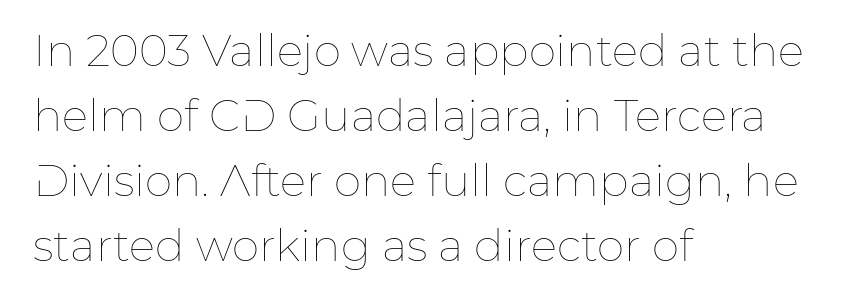
The characters are drawn with everyday or finer stroke widths. Tall strokes in this sample are plumb rather than angled. Rule under the text: the space is simply empty. The gaps between neighbouring characters are ordinary and unremarkable. Leftover space on each line is placed entirely after the last word. Compared with typical paragraphs, the rows here are spaced about the same.
